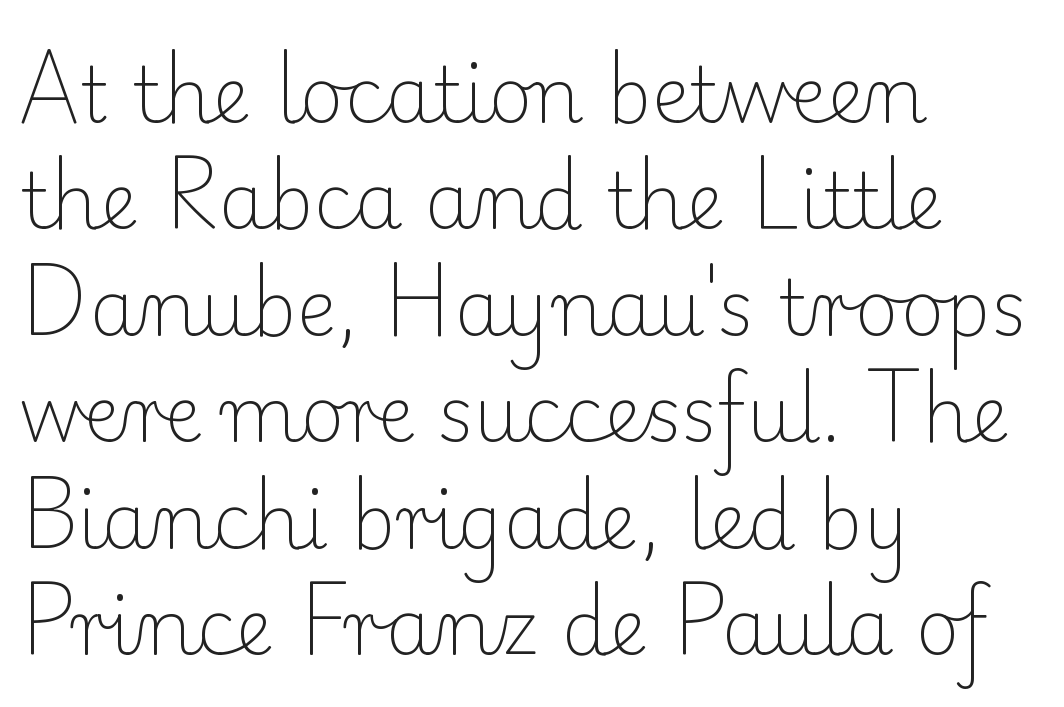
The setting favours the left margin, as ordinary paragraphs usually do. Regular leading. Anything drawn beneath the words? Only blank space. Is this a fixed-width face? No — the glyphs have proportional, varying widths. Default kerning and tracking; the words read as compact shapes. No heavy texture on the line: the type isn't bold.
